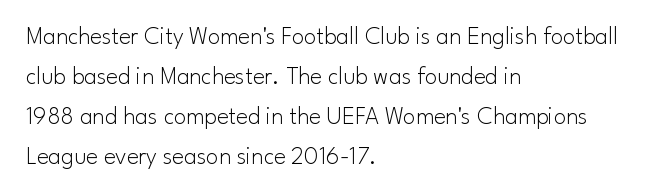
{"italic": "no", "bold": "no", "underline": "no", "align": "left", "line_spacing": "normal", "line_spacing_ratio": 1.6, "letter_spacing": "normal", "letter_spacing_em": 0.0, "glyph_px": 25}
